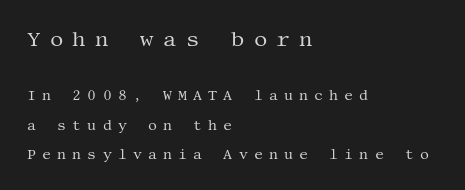
Honestly, there is no underline to notice here at all. The rag falls on the right side of this text block. Rows of type keep a wide berth in the vertical direction. Heaviness? Minimal to ordinary, like unemphasized prose. The rendering inserts visible extra space after every character. Characters remain perfectly vertical along every line.
